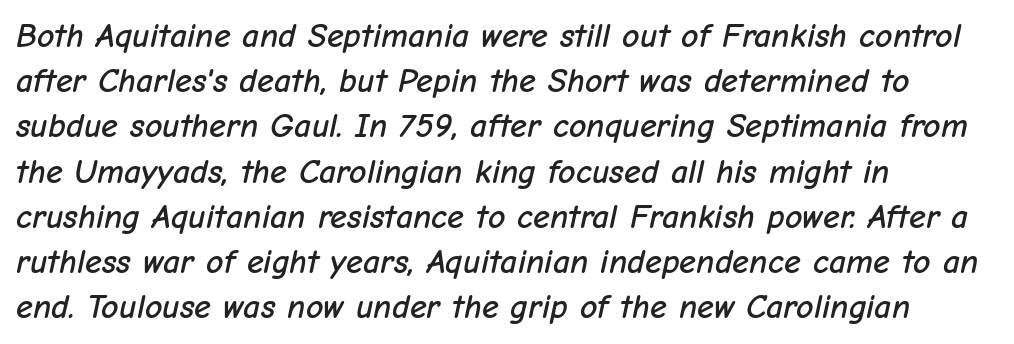
The image shows 34 px text type, italic (leaning right); set left-aligned, normal line spacing (1.33x), normal letter spacing, not underlined; low stroke contrast and a medium x-height.
